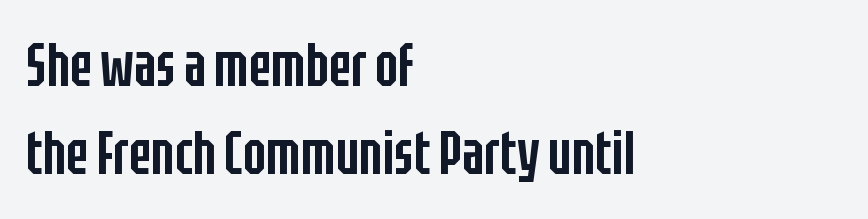
{"serif": "no", "italic": "no", "bold": "semi", "weight": "semibold", "width": "condensed", "stroke_contrast": "low", "x_height": "large", "monospaced": "no", "underline": "no", "align": "left", "line_spacing": "normal", "line_spacing_ratio": 1.47, "letter_spacing": "normal", "letter_spacing_em": 0.0, "glyph_px": 60}
